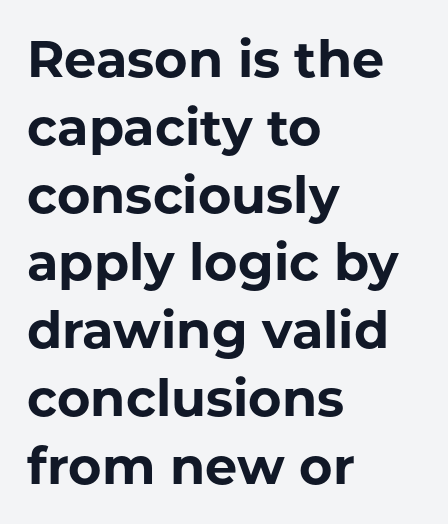
{"serif": "no", "italic": "no", "bold": "yes", "weight": "bold", "width": "normal", "stroke_contrast": "low", "x_height": "medium", "monospaced": "no", "underline": "no", "align": "left", "line_spacing": "normal", "line_spacing_ratio": 1.33, "letter_spacing": "normal", "letter_spacing_em": 0.0, "glyph_px": 51}
